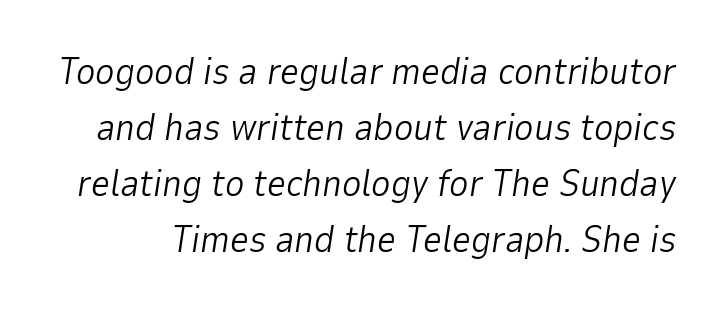
{"italic": "yes", "lean": "right", "slant_degrees": 9, "bold": "no", "weight": "light", "width": "normal", "stroke_contrast": "low", "x_height": "medium", "monospaced": "no", "underline": "no", "line_spacing": "normal", "line_spacing_ratio": 1.51, "letter_spacing": "normal", "letter_spacing_em": 0.0, "glyph_px": 37}
